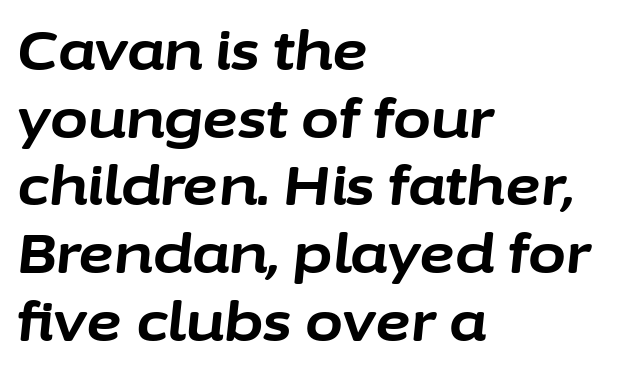
{"italic": "yes", "lean": "right", "slant_degrees": 6, "bold": "yes", "weight": "bold", "width": "normal", "stroke_contrast": "low", "x_height": "medium", "monospaced": "no", "underline": "no", "align": "left", "line_spacing_ratio": 1.23, "letter_spacing": "normal", "letter_spacing_em": 0.0, "glyph_px": 55}
